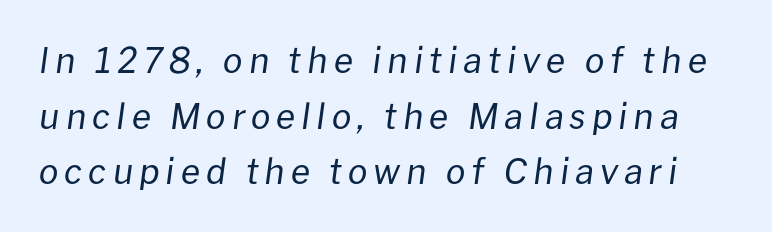
{"italic": "yes", "lean": "right", "slant_degrees": 8, "bold": "no", "weight": "regular", "width": "normal", "stroke_contrast": "low", "x_height": "medium", "monospaced": "no", "underline": "no", "line_spacing": "normal", "line_spacing_ratio": 1.59, "glyph_px": 35}
